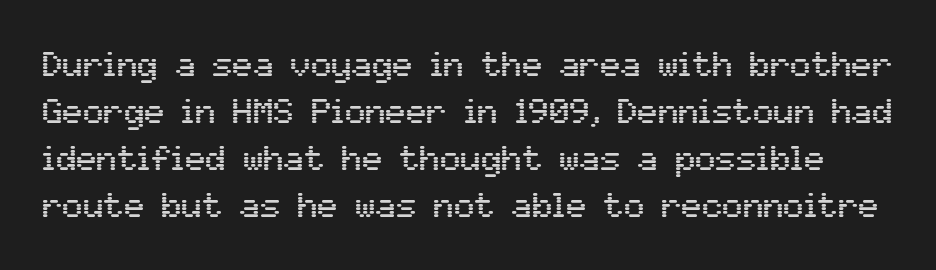
A typesetter would call this leading conventional body-copy spacing. These lines are composed in type without serifs. Think of a printed novel: that variable character pitch is what you see here. Words appear dense and cohesive because spacing is normal.
